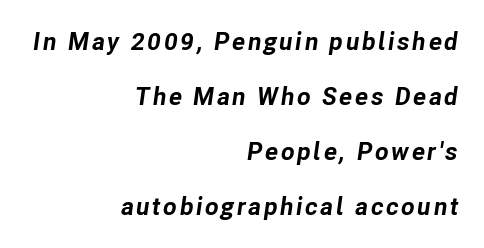
Q: Is the text bold? A: Yes.
Q: Is the text italic (slanted)? A: Yes, it leans right by about 8 degrees.
Q: Is the text underlined? A: No.
Q: How is the paragraph aligned? A: Right-aligned.
Q: Is the spacing between lines tight, normal or loose? A: Loose.
